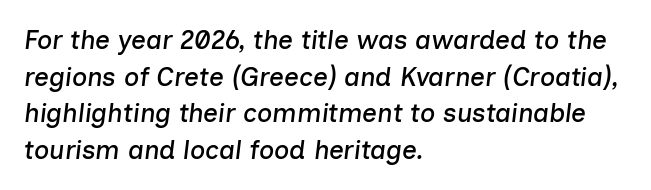
{"italic": "yes", "lean": "right", "slant_degrees": 7, "underline": "no", "align": "left", "line_spacing": "normal", "line_spacing_ratio": 1.41, "letter_spacing": "normal", "letter_spacing_em": 0.0, "glyph_px": 26}
